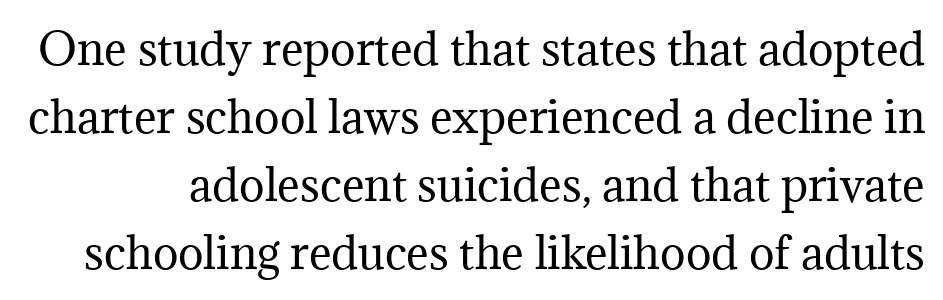
{"serif": "yes", "italic": "no", "bold": "no", "weight": "regular", "width": "normal", "stroke_contrast": "medium", "x_height": "medium", "monospaced": "no", "underline": "no", "line_spacing": "normal", "line_spacing_ratio": 1.58, "letter_spacing": "normal", "letter_spacing_em": 0.0, "glyph_px": 43}
